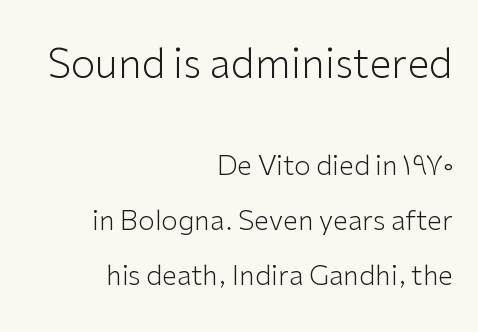
The image shows 40 px light sans-serif type, upright; set right-aligned, loose line spacing (2.04x), normal letter spacing, not underlined; the first (top) block is 1.48x larger; low stroke contrast and a medium x-height.
